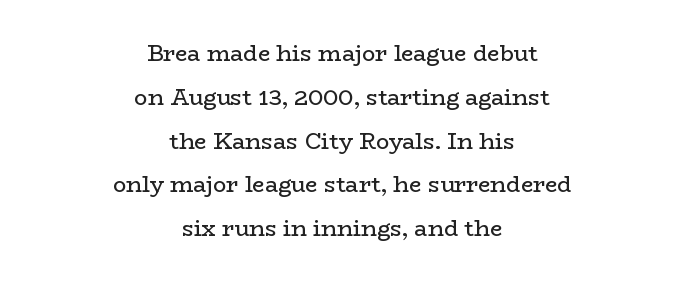
{"italic": "no", "bold": "no", "underline": "no", "align": "center", "line_spacing": "loose", "line_spacing_ratio": 1.99, "letter_spacing": "normal", "letter_spacing_em": 0.0, "glyph_px": 22}
